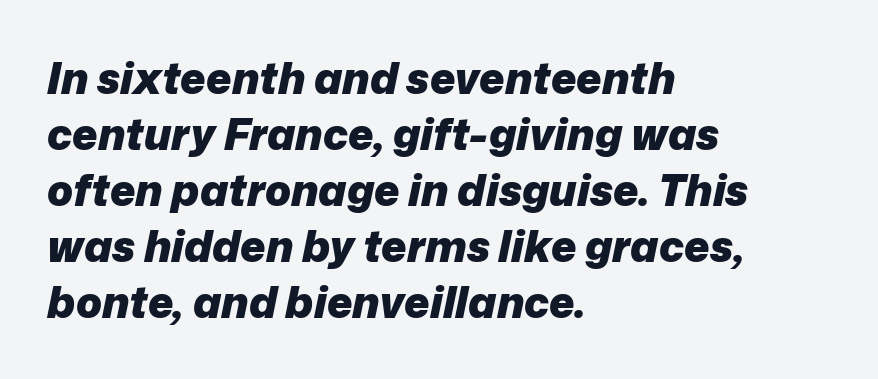
Underline: absent. Set as a true bold cut, around the 700 mark. These lines stack with their left ends in a neat column. Varying glyph widths throughout — classic text-font behaviour.
